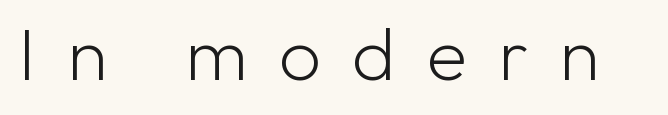
{"serif": "no", "italic": "no", "bold": "no", "weight": "light", "width": "normal", "stroke_contrast": "low", "x_height": "medium", "monospaced": "no", "underline": "no", "letter_spacing": "wide", "letter_spacing_em": 0.42, "glyph_px": 74}
